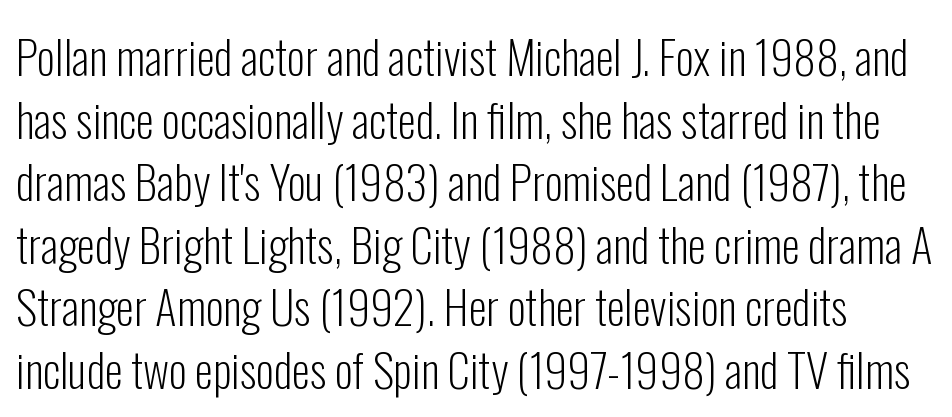
Q: Is the text bold? A: No.
Q: Is the text italic (slanted)? A: No, it is upright.
Q: Is the typeface a serif or a sans-serif typeface? A: Sans-serif.
Q: Is the text underlined? A: No.
Q: Is the spacing between letters normal or unusually wide? A: Normal.
Q: Is the spacing between lines tight, normal or loose? A: Normal.
Q: Width (condensed, normal, or wide)? A: Condensed.
Q: Stroke contrast? A: Low.
Q: x-height? A: Medium.
Q: Monospaced? A: No.
